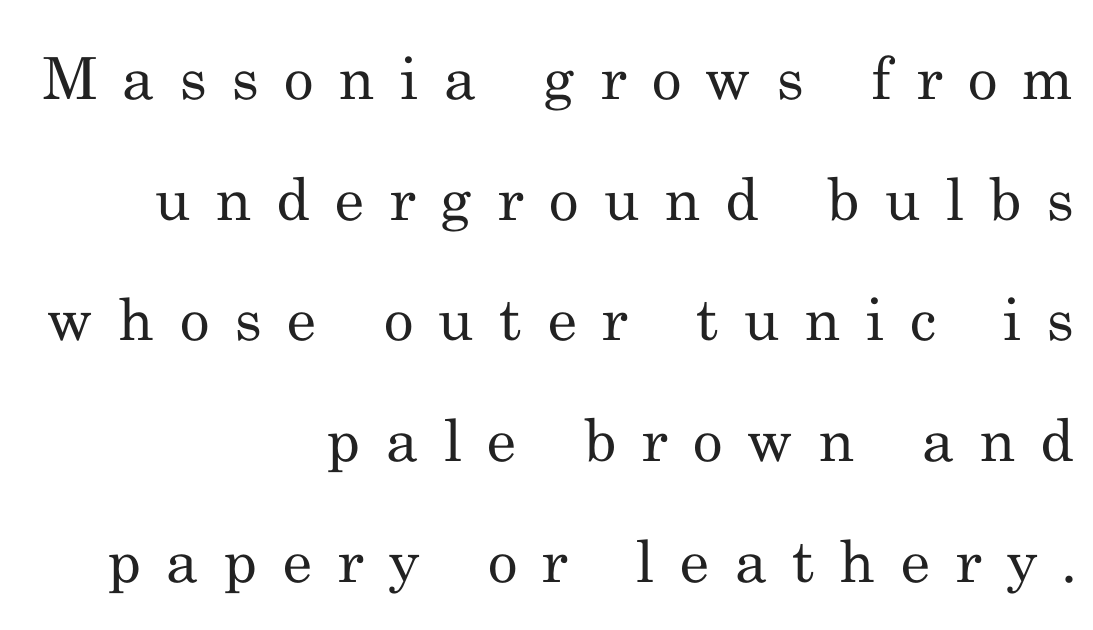
{"serif": "yes", "italic": "no", "bold": "no", "weight": "regular", "width": "normal", "stroke_contrast": "medium", "x_height": "small", "monospaced": "no", "underline": "no", "align": "right", "line_spacing": "loose", "line_spacing_ratio": 2.08, "letter_spacing": "wide", "letter_spacing_em": 0.44, "glyph_px": 58}
